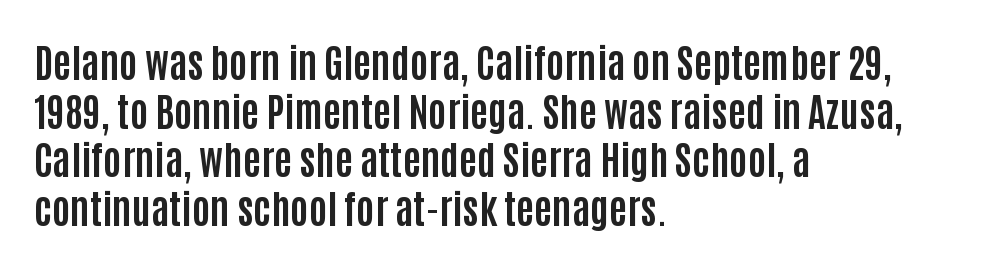
{"serif": "no", "italic": "no", "bold": "yes", "weight": "bold", "width": "condensed", "stroke_contrast": "low", "x_height": "large", "monospaced": "no", "underline": "no", "align": "left", "line_spacing": "normal", "line_spacing_ratio": 1.25, "letter_spacing": "normal", "letter_spacing_em": 0.0, "glyph_px": 39}
